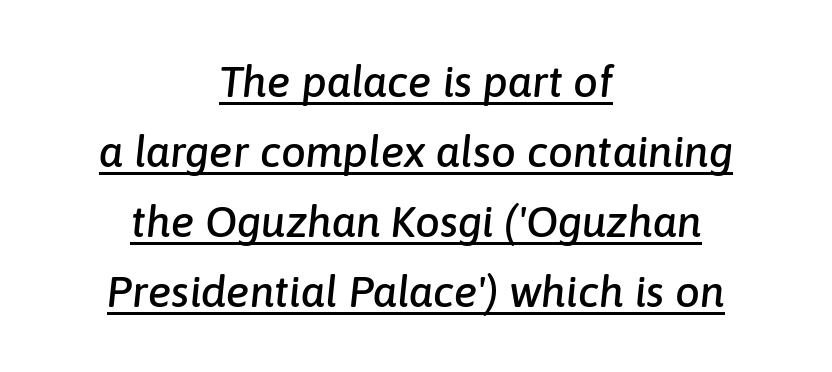
The image shows 44 px text type, italic (leaning right); set centered, normal line spacing (1.59x), normal letter spacing, underlined; low stroke contrast and a medium x-height.
